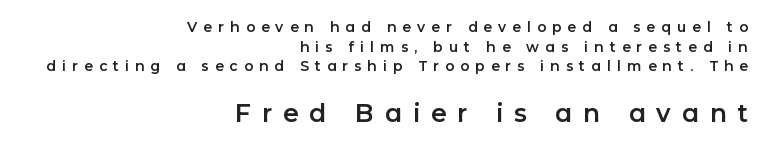
Q: Is the text italic (slanted)? A: No, it is upright.
Q: Is the text underlined? A: No.
Q: How is the paragraph aligned? A: Right-aligned.
Q: Is the spacing between letters normal or unusually wide? A: Unusually wide.
Q: Is the spacing between lines tight, normal or loose? A: Normal.
Q: Which block of text is set in a larger size, the first (top) or the second (bottom)? A: The second (bottom) one.
